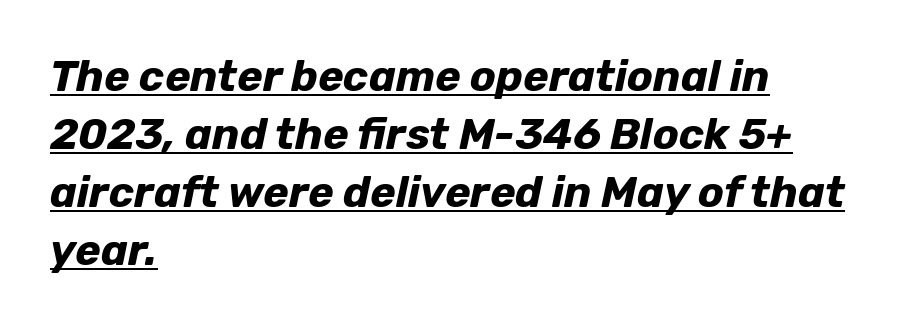
Thick stems and heavy bowls — unmistakably bold. Reading down the block, your eye returns to a fixed left position each line. You could call the tracking neutral — neither tight nor loose. Regarding leading, the lines here are spaced in the standard way.
